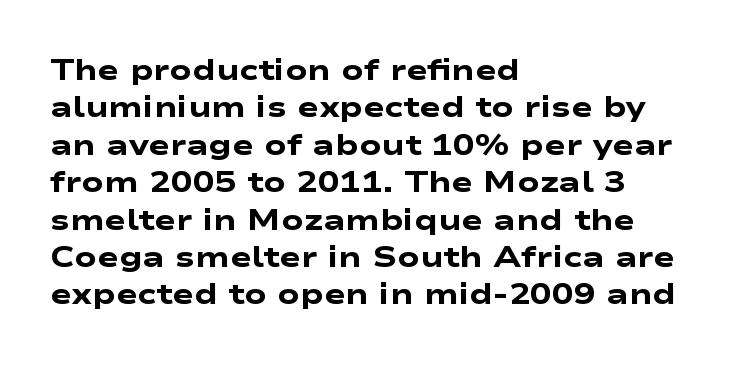
{"serif": "no", "bold": "yes", "weight": "heavy", "width": "wide", "stroke_contrast": "low", "x_height": "medium", "monospaced": "no", "underline": "no", "align": "left", "line_spacing": "normal", "line_spacing_ratio": 1.29, "letter_spacing": "normal", "letter_spacing_em": 0.0, "glyph_px": 29}
